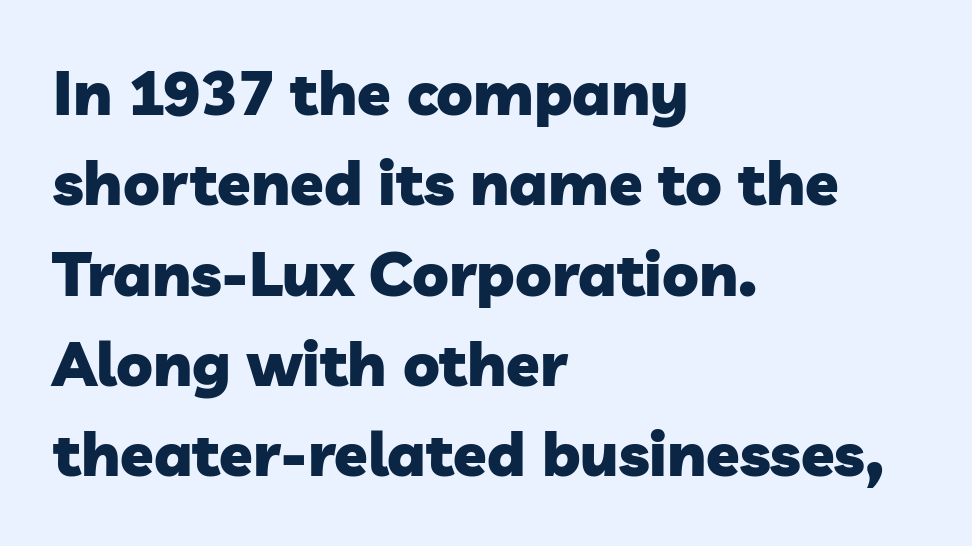
Q: Is the text bold? A: Yes.
Q: Is the typeface a serif or a sans-serif typeface? A: Sans-serif.
Q: Is the text underlined? A: No.
Q: How is the paragraph aligned? A: Left-aligned.
Q: Is the spacing between letters normal or unusually wide? A: Normal.
Q: Is the spacing between lines tight, normal or loose? A: Normal.
Q: Width (condensed, normal, or wide)? A: Normal.
Q: Stroke contrast? A: Low.
Q: x-height? A: Medium.
Q: Monospaced? A: No.
